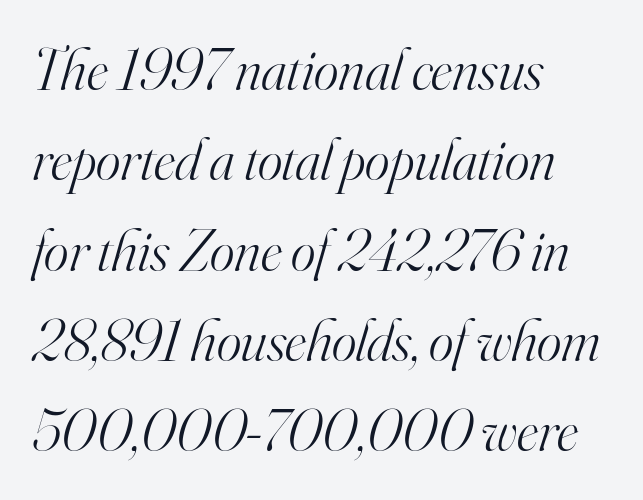
Q: Is the text bold? A: No.
Q: Is the text italic (slanted)? A: Yes, it leans right by about 16 degrees.
Q: Is the typeface a serif or a sans-serif typeface? A: Serif.
Q: Is the text underlined? A: No.
Q: How is the paragraph aligned? A: Left-aligned.
Q: Is the spacing between letters normal or unusually wide? A: Normal.
Q: Is the spacing between lines tight, normal or loose? A: Normal.
Q: Width (condensed, normal, or wide)? A: Normal.
Q: Stroke contrast? A: High.
Q: x-height? A: Small.
Q: Monospaced? A: No.
